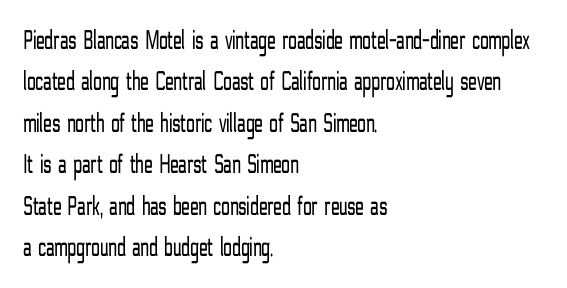
Type style note: lacks serifs. Upright lettering throughout. Which margin do the lines hug? The left one — the right edge is uneven. Heaviness? Minimal to ordinary, like unemphasized prose. A typesetter would call this proportional, since set widths differ per character.
